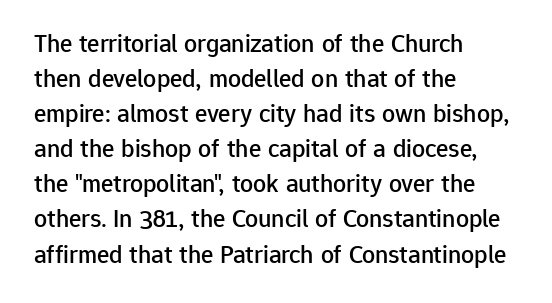
The image shows 26 px text type, upright; set left-aligned, normal line spacing (1.35x), normal letter spacing, not underlined.
